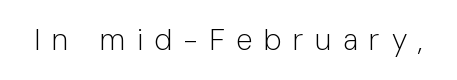
Q: Is the text bold? A: No.
Q: Is the text italic (slanted)? A: No, it is upright.
Q: Is the typeface a serif or a sans-serif typeface? A: Sans-serif.
Q: Is the text underlined? A: No.
Q: Is the spacing between letters normal or unusually wide? A: Unusually wide.
Q: Width (condensed, normal, or wide)? A: Normal.
Q: Stroke contrast? A: Low.
Q: x-height? A: Medium.
Q: Monospaced? A: No.
